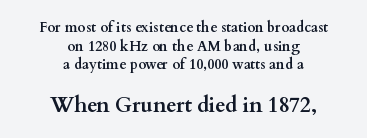
The image shows 21 px bold type, upright; set centered, normal line spacing (1.33x), normal letter spacing, not underlined; the second (bottom) block is 1.5x larger.
